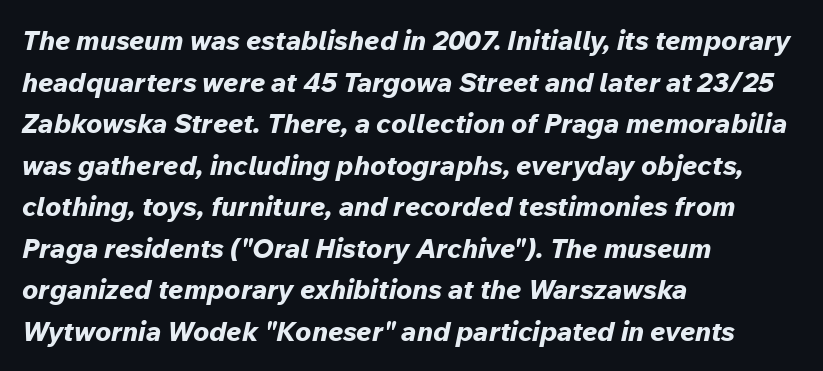
The image shows 27 px bold type, italic (leaning right); set left-aligned, normal line spacing (1.54x), normal letter spacing, not underlined.
